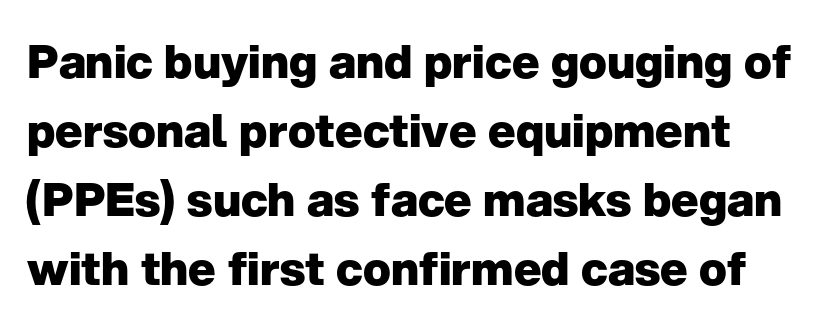
The image shows 46 px heavy sans-serif type, upright; set normal line spacing (1.5x), normal letter spacing, not underlined; low stroke contrast and a medium x-height.
